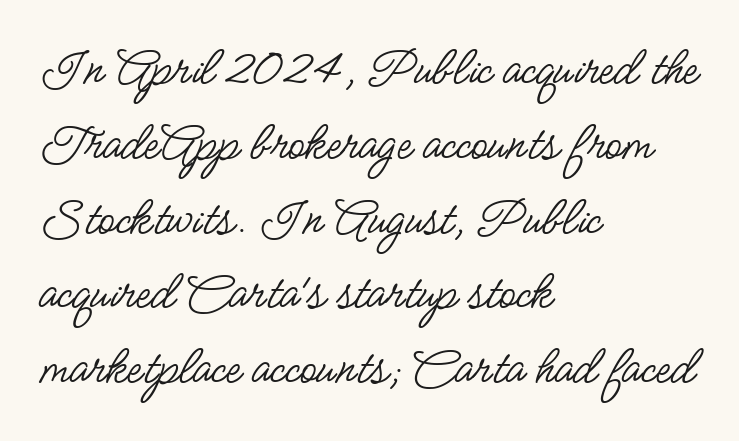
Q: Is the text bold? A: No.
Q: Is the text italic (slanted)? A: Yes.
Q: Is the typeface a serif or a sans-serif typeface? A: Sans-serif.
Q: Is the text underlined? A: No.
Q: How is the paragraph aligned? A: Left-aligned.
Q: Is the spacing between letters normal or unusually wide? A: Normal.
Q: Is the spacing between lines tight, normal or loose? A: Normal.
Q: Width (condensed, normal, or wide)? A: Condensed.
Q: Stroke contrast? A: Low.
Q: x-height? A: Small.
Q: Monospaced? A: No.
